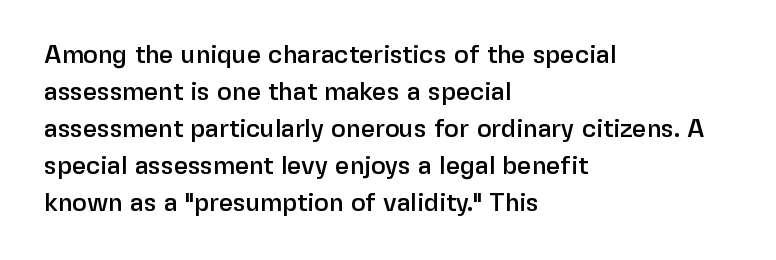
The space beneath each line is pristine and unruled. Compared with typical paragraphs, the rows here are spaced about the same. Notice how the passage keeps a crisp vertical edge on the left only. Short note: letters normally spaced.
